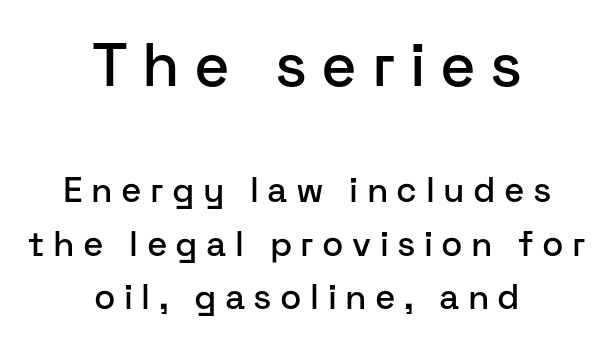
Q: Is the text italic (slanted)? A: No, it is upright.
Q: Is the typeface a serif or a sans-serif typeface? A: Sans-serif.
Q: Is the text underlined? A: No.
Q: How is the paragraph aligned? A: Centered.
Q: Is the spacing between letters normal or unusually wide? A: Unusually wide.
Q: Is the spacing between lines tight, normal or loose? A: Normal.
Q: Which block of text is set in a larger size, the first (top) or the second (bottom)? A: The first (top) one.
Q: Width (condensed, normal, or wide)? A: Normal.
Q: Stroke contrast? A: Low.
Q: x-height? A: Medium.
Q: Monospaced? A: No.
